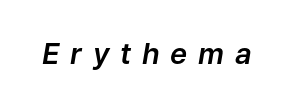
The letterforms stand isolated, each surrounded by extra space. Character widths vary here, with narrow letters taking less room than wide ones. The baseline area is clear. The font's italic variant was chosen for this text.
